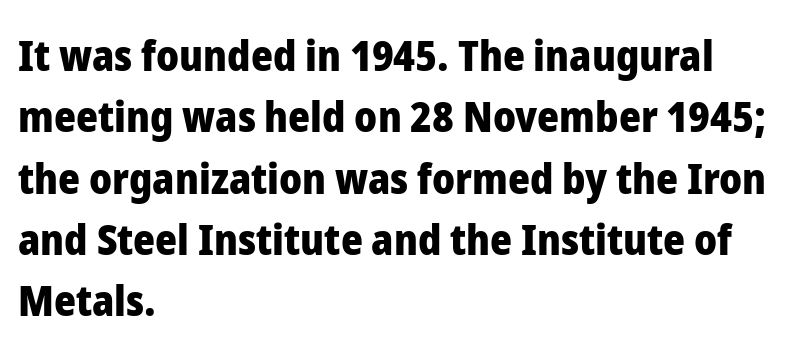
{"serif": "no", "italic": "no", "bold": "yes", "weight": "heavy", "width": "normal", "stroke_contrast": "low", "x_height": "medium", "monospaced": "no", "underline": "no", "align": "left", "line_spacing": "normal", "line_spacing_ratio": 1.46, "letter_spacing": "normal", "letter_spacing_em": 0.0, "glyph_px": 42}
